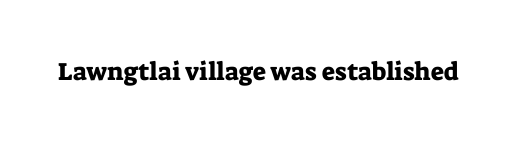
The image shows 25 px text type, upright; set normal letter spacing, not underlined.
